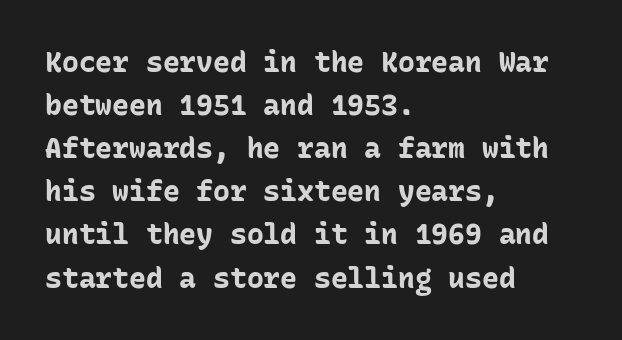
Q: Is the text bold? A: Yes.
Q: Is the text italic (slanted)? A: No, it is upright.
Q: Is the typeface a serif or a sans-serif typeface? A: Sans-serif.
Q: Is the text underlined? A: No.
Q: How is the paragraph aligned? A: Left-aligned.
Q: Is the spacing between letters normal or unusually wide? A: Normal.
Q: Is the spacing between lines tight, normal or loose? A: Normal.
Q: Width (condensed, normal, or wide)? A: Normal.
Q: Stroke contrast? A: Low.
Q: x-height? A: Medium.
Q: Monospaced? A: Yes.
